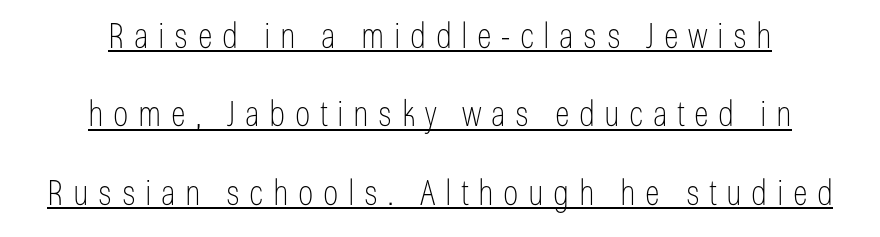
Q: Is the text bold? A: No.
Q: Is the text italic (slanted)? A: No, it is upright.
Q: Is the typeface a serif or a sans-serif typeface? A: Sans-serif.
Q: Is the text underlined? A: Yes.
Q: How is the paragraph aligned? A: Centered.
Q: Is the spacing between letters normal or unusually wide? A: Unusually wide.
Q: Is the spacing between lines tight, normal or loose? A: Loose.
Q: Width (condensed, normal, or wide)? A: Condensed.
Q: Stroke contrast? A: Low.
Q: x-height? A: Medium.
Q: Monospaced? A: No.
